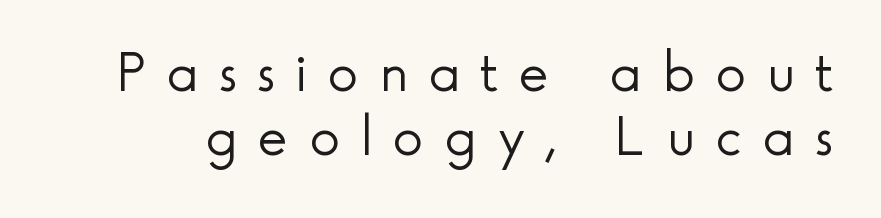
Rows of type sit shoulder to shoulder in the vertical direction. The letters carry no serifs — their stems end cleanly without finishing strokes. Nobody drew a line under any word here. The passage shown is typed in a proportional face where columns would drift.
